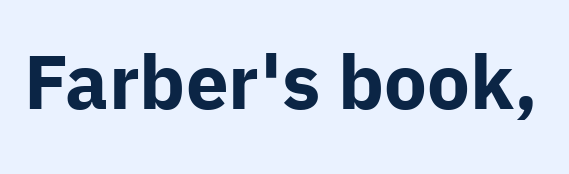
The image shows 76 px bold sans-serif type, upright; set normal letter spacing, not underlined; low stroke contrast and a medium x-height.
